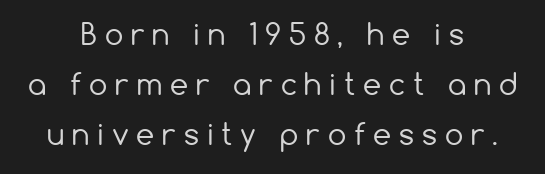
{"serif": "no", "italic": "no", "bold": "no", "weight": "regular", "width": "normal", "stroke_contrast": "low", "x_height": "medium", "monospaced": "no", "underline": "no", "align": "center", "line_spacing_ratio": 1.72, "letter_spacing": "wide", "letter_spacing_em": 0.27, "glyph_px": 29}
